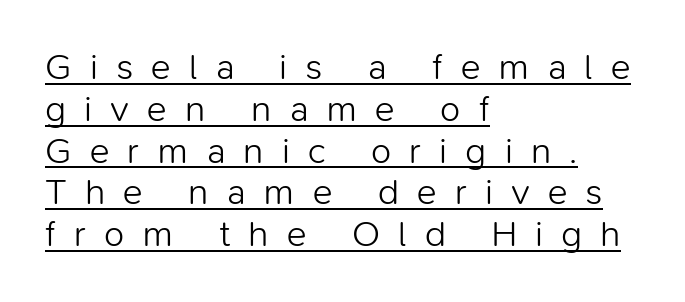
{"serif": "no", "italic": "no", "bold": "no", "weight": "light", "width": "normal", "stroke_contrast": "low", "x_height": "medium", "monospaced": "no", "underline": "yes", "align": "left", "line_spacing": "tight", "line_spacing_ratio": 1.13, "letter_spacing": "wide", "letter_spacing_em": 0.49, "glyph_px": 37}
